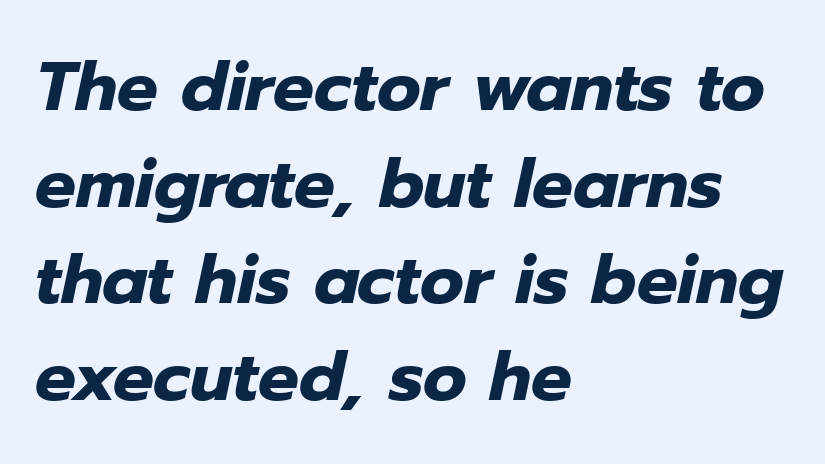
{"italic": "yes", "lean": "right", "slant_degrees": 12, "bold": "yes", "weight": "heavy", "width": "normal", "stroke_contrast": "low", "x_height": "medium", "monospaced": "no", "underline": "no", "align": "left", "line_spacing": "normal", "line_spacing_ratio": 1.42, "letter_spacing": "normal", "letter_spacing_em": 0.0, "glyph_px": 68}
